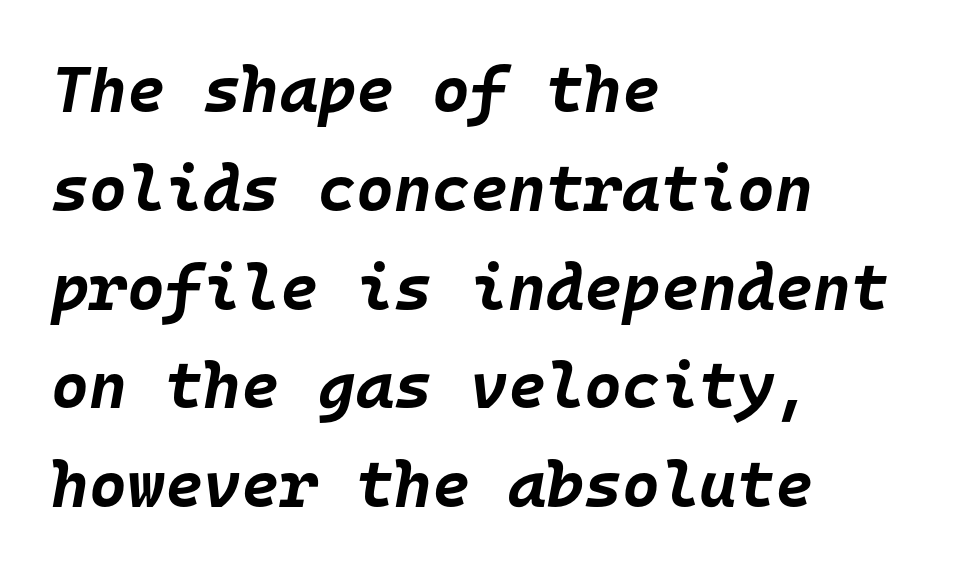
How would I describe the line gaps? Plain and ordinary. Honestly, there is no underline to notice here at all. The tracking reads as untouched default to a designer's eye. Is the block centered? No — it sits flush against the left margin. Note the uniform advance width — an 'i' takes as much space as an 'm'.
